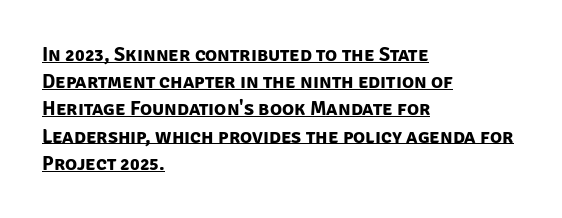
{"bold": "yes", "underline": "yes", "align": "left", "line_spacing": "normal", "line_spacing_ratio": 1.36, "letter_spacing": "normal", "letter_spacing_em": 0.0, "glyph_px": 20}
